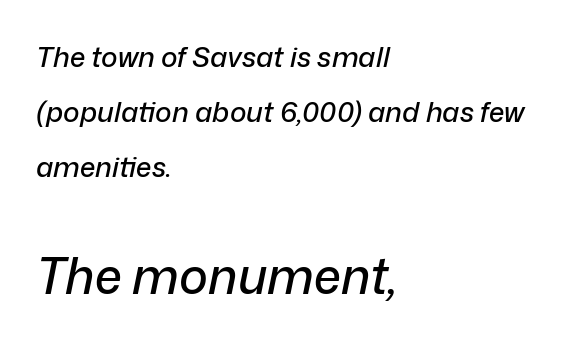
The image shows 49 px text type, italic (leaning right); set left-aligned, loose line spacing (1.96x), normal letter spacing, not underlined; the second (bottom) block is 1.75x larger; low stroke contrast and a medium x-height.
